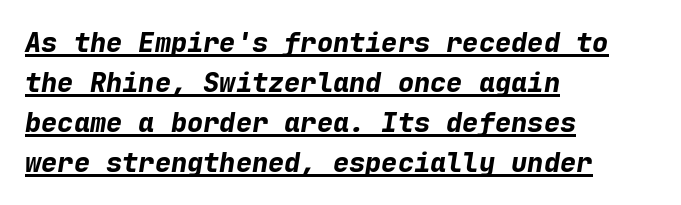
The image shows 27 px bold type, italic (leaning right); set left-aligned, normal line spacing (1.48x), normal letter spacing, underlined.
